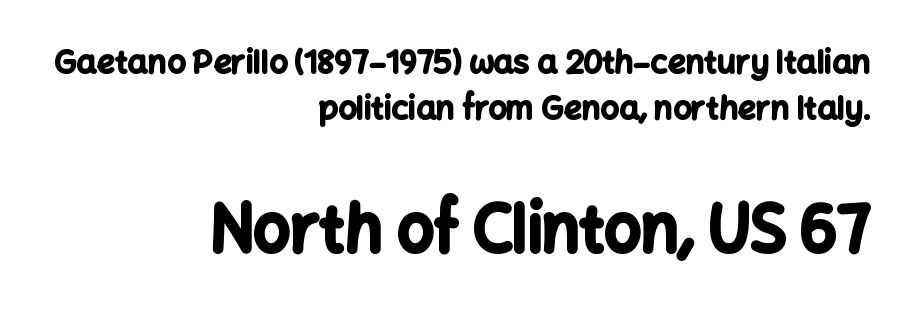
This sample uses a sans-serif face. The line-height multiplier appears to be the usual default. Caption: upper text group reduced, lower text group enlarged. Ascenders rise straight up at ninety degrees. Bold? Absolutely — the strokes are thick and heavy. Between one letter and the next there's only the usual sliver of space.
